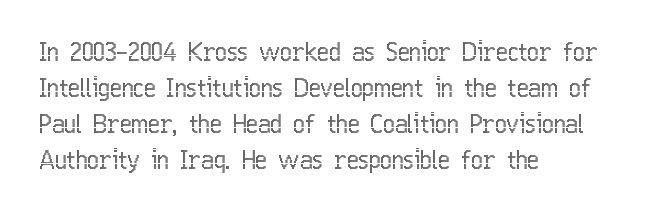
{"italic": "no", "underline": "no", "align": "left", "line_spacing": "normal", "line_spacing_ratio": 1.44, "letter_spacing": "normal", "letter_spacing_em": 0.0, "glyph_px": 25}
